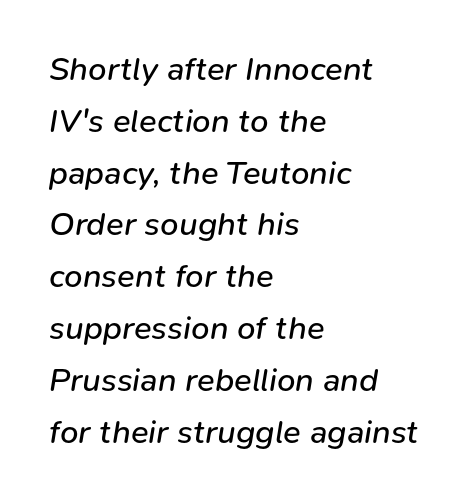
Yep, that's italic — everything's leaning. Alignment: flush left. A light-to-regular cut is what we see here. Check under the words: just untouched page. A typesetter would call this proportional, since set widths differ per character. Regular leading.
